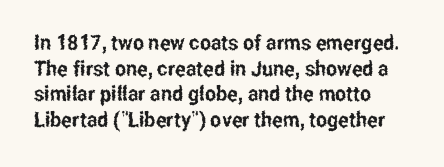
Line beginnings align vertically; line endings do not. Posture: vertical. A typesetter would call this zero additional tracking. The baseline area is clear.
